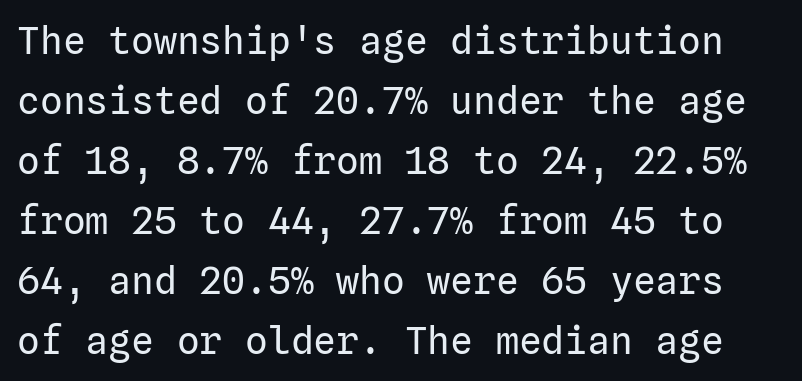
Q: Is the text bold? A: No.
Q: Is the text italic (slanted)? A: No, it is upright.
Q: Is the typeface a serif or a sans-serif typeface? A: Sans-serif.
Q: Is the text underlined? A: No.
Q: Is the spacing between letters normal or unusually wide? A: Normal.
Q: Is the spacing between lines tight, normal or loose? A: Normal.
Q: Width (condensed, normal, or wide)? A: Normal.
Q: Stroke contrast? A: Low.
Q: x-height? A: Medium.
